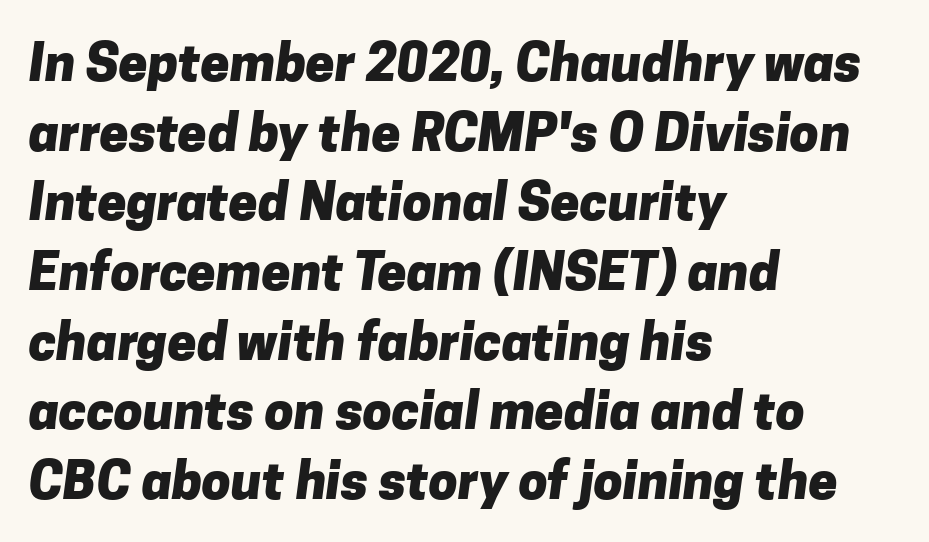
{"serif": "no", "bold": "yes", "weight": "heavy", "width": "normal", "stroke_contrast": "low", "x_height": "medium", "monospaced": "no", "underline": "no", "align": "left", "line_spacing": "normal", "line_spacing_ratio": 1.34, "letter_spacing": "normal", "letter_spacing_em": 0.0, "glyph_px": 52}
